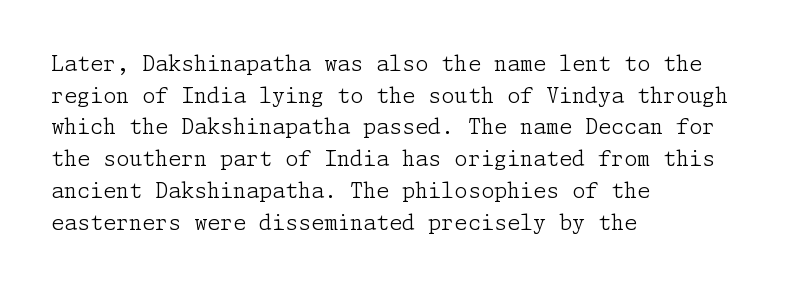
Q: Is the text bold? A: No.
Q: Is the text italic (slanted)? A: No, it is upright.
Q: Is the text underlined? A: No.
Q: How is the paragraph aligned? A: Left-aligned.
Q: Is the spacing between letters normal or unusually wide? A: Normal.
Q: Is the spacing between lines tight, normal or loose? A: Normal.
